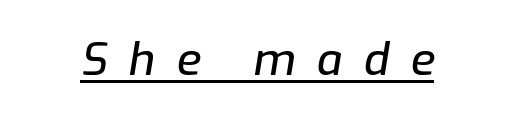
Q: Is the text italic (slanted)? A: Yes, it leans right by about 9 degrees.
Q: Is the text underlined? A: Yes.
Q: Is the spacing between letters normal or unusually wide? A: Unusually wide.
Q: Width (condensed, normal, or wide)? A: Normal.
Q: Stroke contrast? A: Low.
Q: x-height? A: Medium.
Q: Monospaced? A: No.
